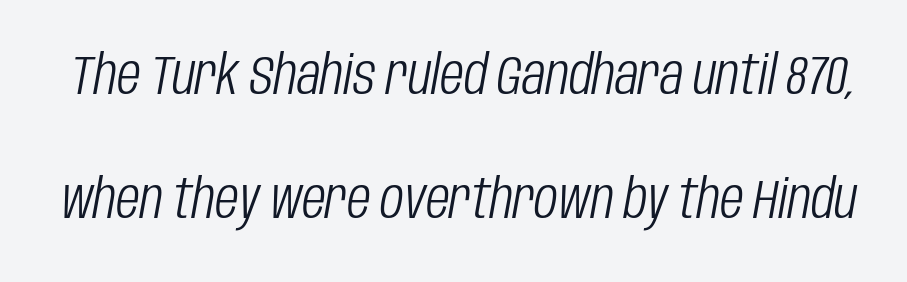
The image shows 55 px light, condensed type, italic (leaning right); set loose line spacing (2.25x), normal letter spacing, not underlined; low stroke contrast and a large x-height.
